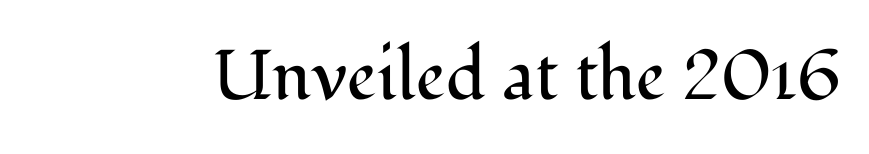
The image shows 70 px regular-weight serif type, upright; set normal letter spacing, not underlined; medium stroke contrast and a medium x-height.
